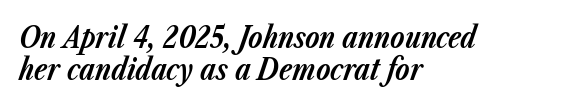
The image shows 29 px bold type, italic (leaning right); set left-aligned, tight line spacing (1.09x), normal letter spacing, not underlined; low stroke contrast and a medium x-height.
